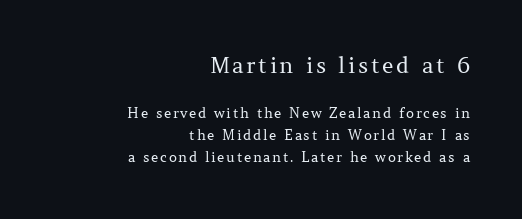
{"italic": "no", "bold": "no", "underline": "no", "align": "right", "line_spacing": "normal", "line_spacing_ratio": 1.57, "larger_block": "first", "size_ratio": 1.57, "glyph_px": 22}
